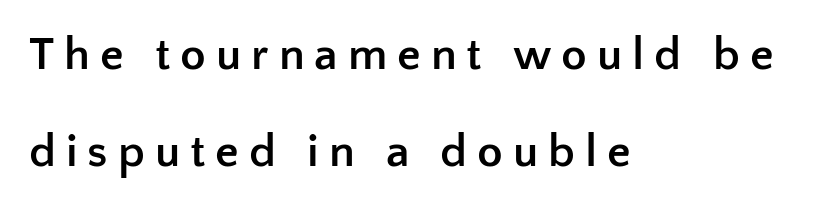
The image shows 47 px semibold sans-serif type, upright; set left-aligned, loose line spacing (2.07x), unusually wide letter spacing (+0.21 em), not underlined; low stroke contrast and a medium x-height.
